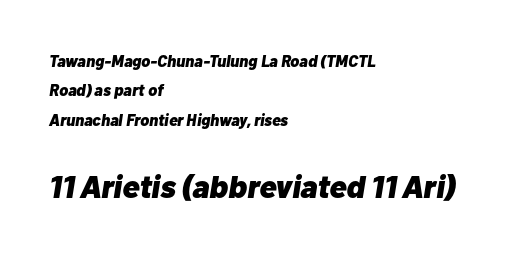
Typographic density is high because the face is bold. Horizontal alignment here is leftward, the default for most running prose. The rendering enlarges the type as you move from the upper chunk to the lower. Lines of text with bare space underneath. Tall strokes in this sample are angled rather than plumb.
